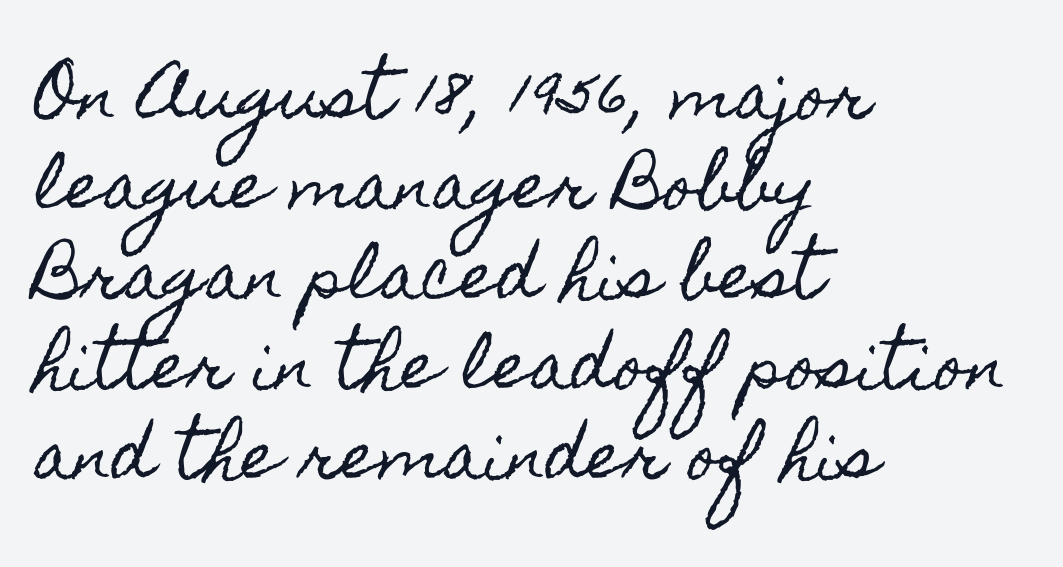
Each row of text sits above clean, open space. Character widths vary here, with narrow letters taking less room than wide ones. Rows of type keep a routine distance in the vertical direction.
